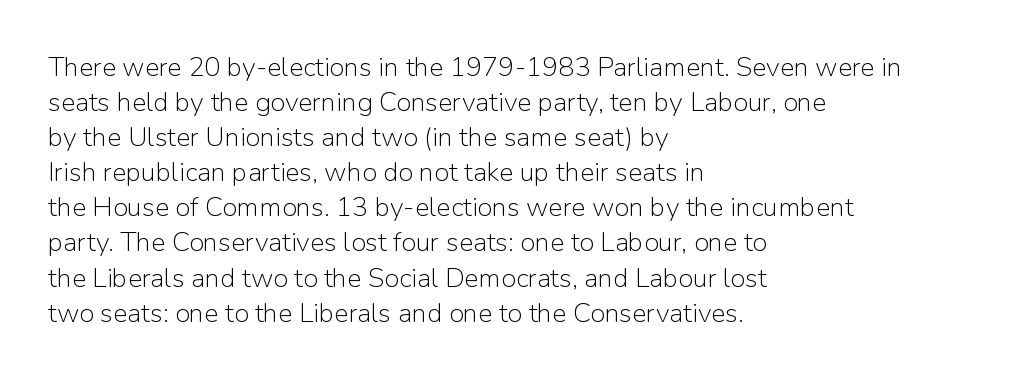
{"italic": "no", "bold": "no", "underline": "no", "align": "left", "line_spacing": "normal", "line_spacing_ratio": 1.3, "letter_spacing": "normal", "letter_spacing_em": 0.0, "glyph_px": 27}
